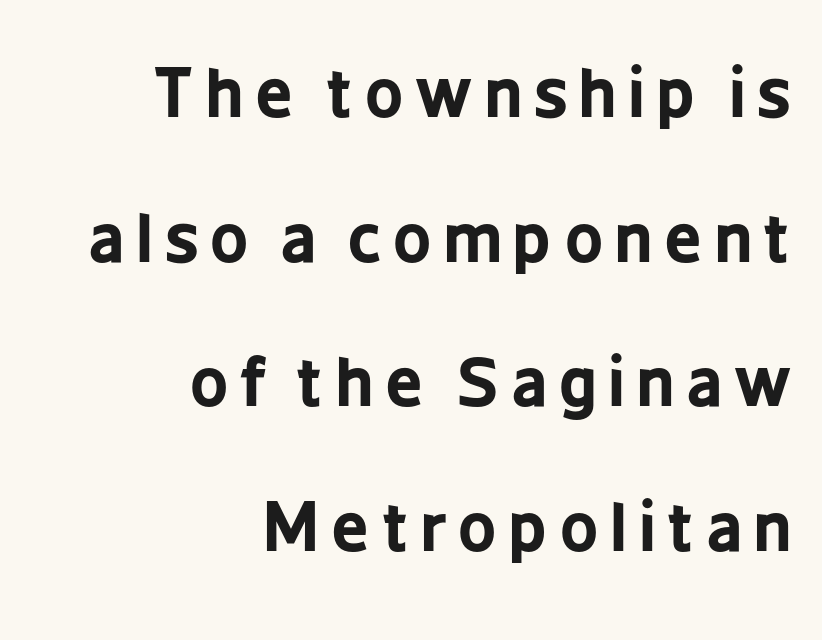
The image shows 66 px bold, condensed sans-serif type, upright; set right-aligned, loose line spacing (2.19x), not underlined; low stroke contrast and a medium x-height.
